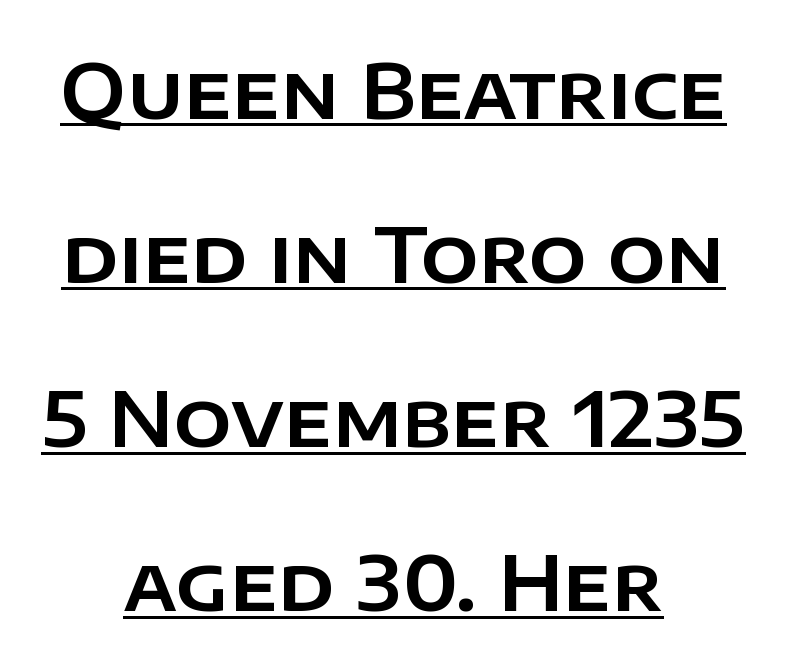
{"serif": "no", "italic": "no", "width": "normal", "stroke_contrast": "low", "x_height": "large", "monospaced": "no", "underline": "yes", "align": "center", "line_spacing": "loose", "line_spacing_ratio": 2.16, "letter_spacing": "normal", "letter_spacing_em": 0.0, "glyph_px": 76}
